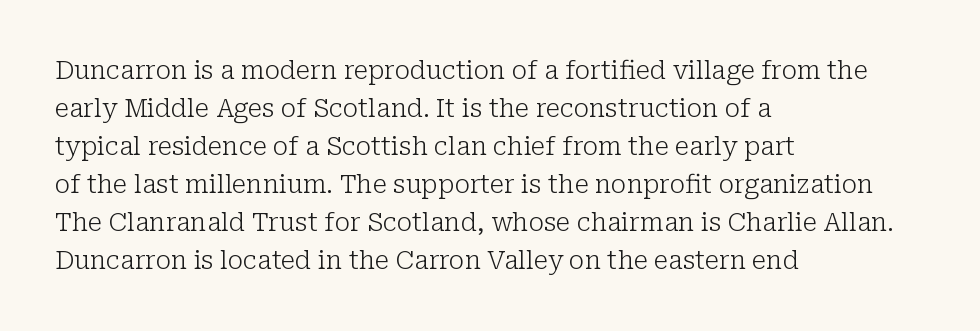
The font's upright variant was chosen for this text. The specimen omits any rule beneath the text block's lines. All the whitespace from short lines collects on the right. Tracking here is standard; glyphs follow each other at the usual distance.
